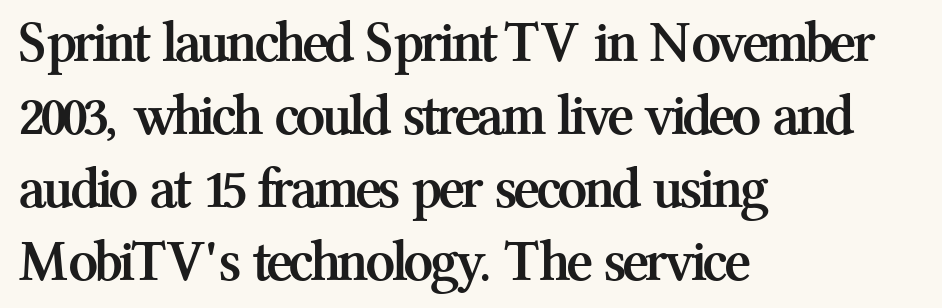
Q: Is the text bold? A: Yes.
Q: Is the text italic (slanted)? A: No, it is upright.
Q: Is the typeface a serif or a sans-serif typeface? A: Serif.
Q: Is the text underlined? A: No.
Q: How is the paragraph aligned? A: Left-aligned.
Q: Is the spacing between letters normal or unusually wide? A: Normal.
Q: Width (condensed, normal, or wide)? A: Normal.
Q: Stroke contrast? A: Medium.
Q: x-height? A: Medium.
Q: Monospaced? A: No.
